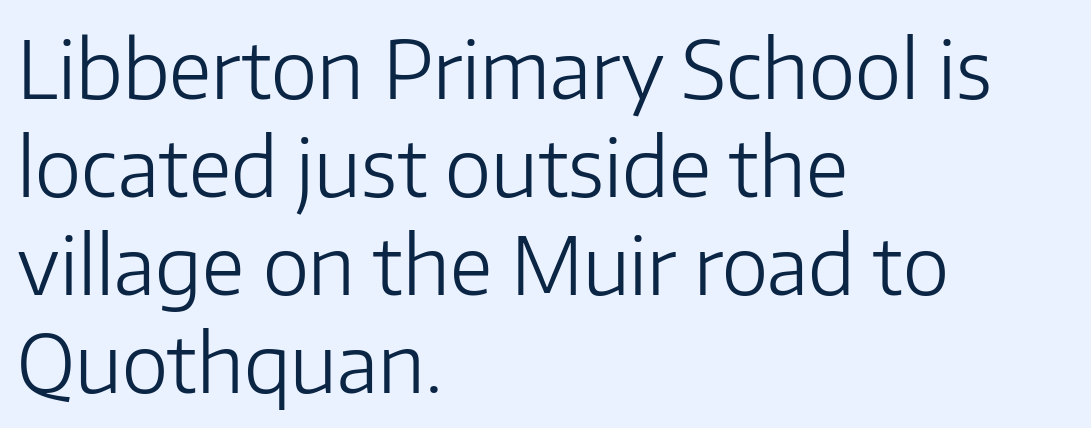
Q: Is the text bold? A: No.
Q: Is the text italic (slanted)? A: No, it is upright.
Q: Is the typeface a serif or a sans-serif typeface? A: Sans-serif.
Q: Is the text underlined? A: No.
Q: How is the paragraph aligned? A: Left-aligned.
Q: Is the spacing between letters normal or unusually wide? A: Normal.
Q: Width (condensed, normal, or wide)? A: Normal.
Q: Stroke contrast? A: Low.
Q: x-height? A: Medium.
Q: Monospaced? A: No.
